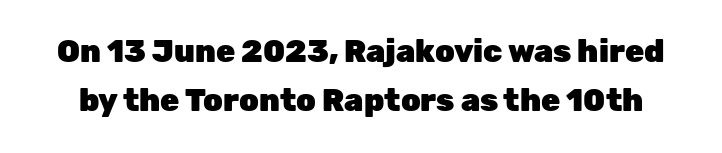
Ascenders rise straight up at ninety degrees. Whoever set this chose a conventional vertical rhythm. Type without underlining. The designer went with a sans here, leaving each stem footless. These lines carry a lot of weight — the face is fully bold.
